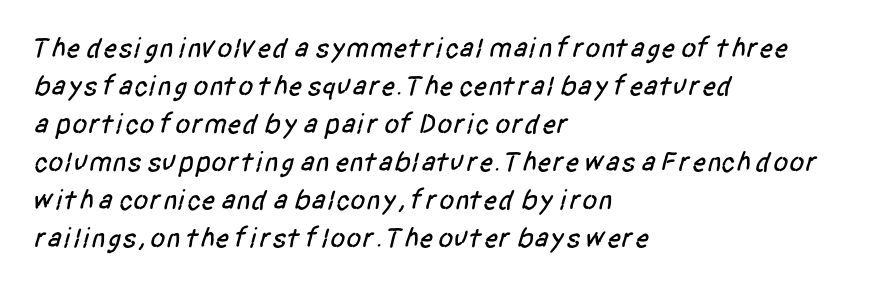
Q: Is the typeface a serif or a sans-serif typeface? A: Sans-serif.
Q: Is the text underlined? A: No.
Q: How is the paragraph aligned? A: Left-aligned.
Q: Is the spacing between letters normal or unusually wide? A: Normal.
Q: Is the spacing between lines tight, normal or loose? A: Normal.
Q: Width (condensed, normal, or wide)? A: Condensed.
Q: Stroke contrast? A: Low.
Q: x-height? A: Large.
Q: Monospaced? A: No.
